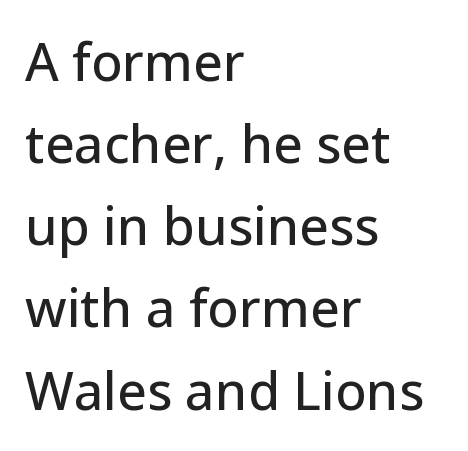
The image shows 52 px sans-serif type, upright; set left-aligned, normal line spacing (1.58x), normal letter spacing, not underlined; low stroke contrast and a medium x-height.
